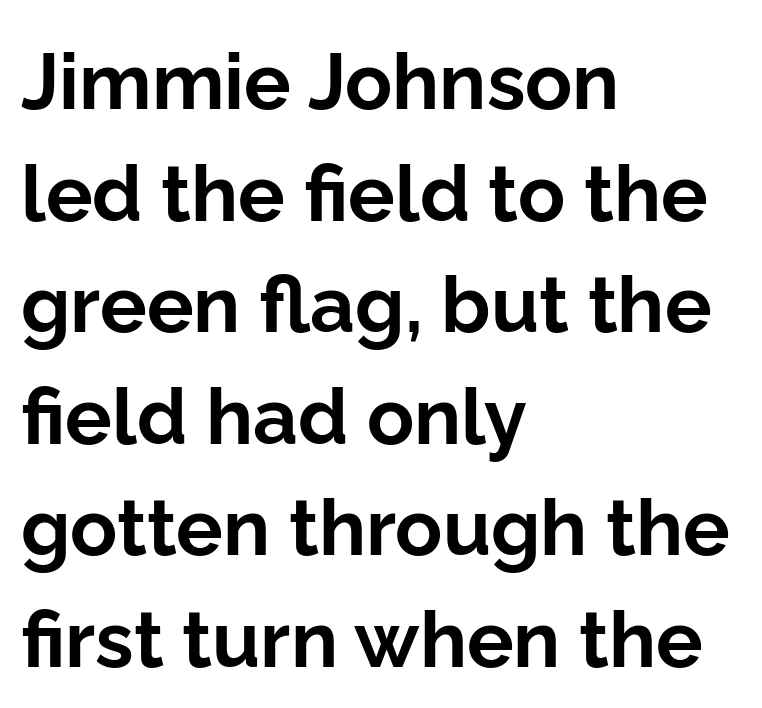
It's the straight-up-and-down kind of type. The rendering uses natural spacing where letterforms have individual widths. Does the copy run flush right? No — it runs flush left. Nope, no serifs anywhere on these letters. The tracking reads as untouched default to a designer's eye.
